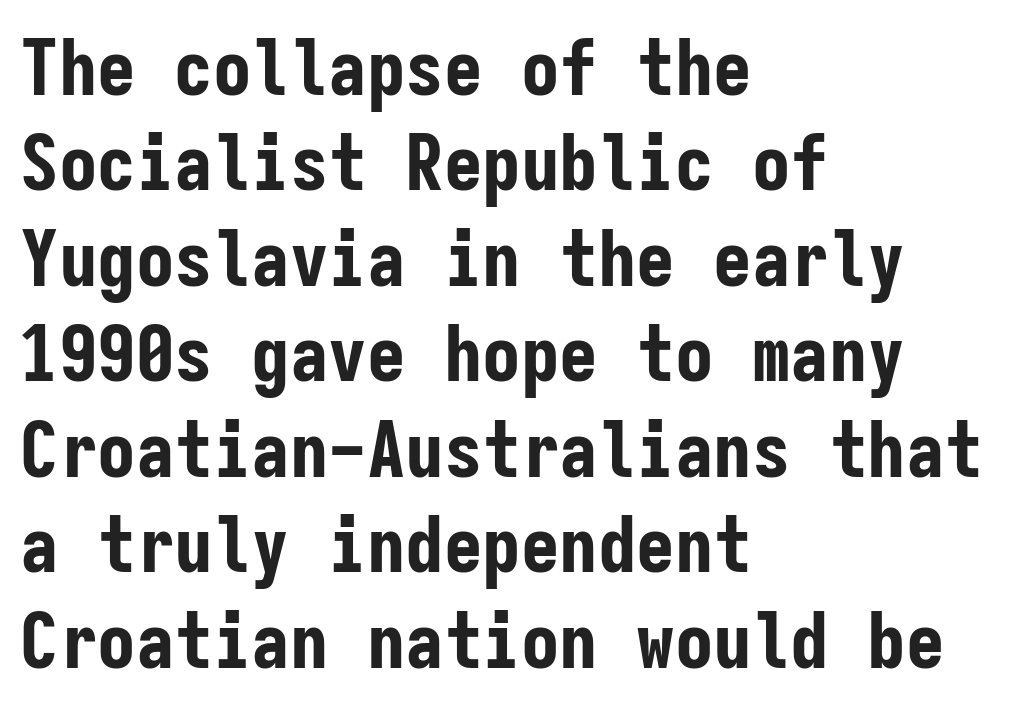
{"serif": "no", "italic": "no", "bold": "yes", "weight": "bold", "width": "condensed", "stroke_contrast": "low", "x_height": "medium", "monospaced": "yes", "underline": "no", "align": "left", "line_spacing_ratio": 1.24, "letter_spacing": "normal", "letter_spacing_em": 0.0, "glyph_px": 77}
